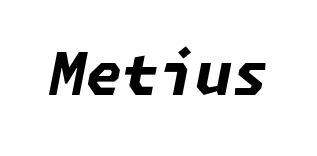
Q: Is the text bold? A: Yes.
Q: Is the text italic (slanted)? A: Yes, it leans right by about 11 degrees.
Q: Is the text underlined? A: No.
Q: Is the spacing between letters normal or unusually wide? A: Normal.
Q: Width (condensed, normal, or wide)? A: Normal.
Q: Stroke contrast? A: Low.
Q: x-height? A: Medium.
